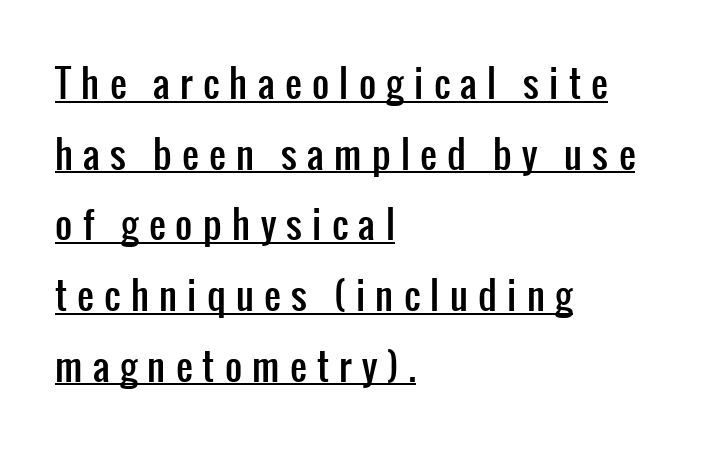
The image shows 37 px condensed sans-serif type, upright; set left-aligned, loose line spacing (1.91x), unusually wide letter spacing (+0.28 em), underlined; low stroke contrast and a medium x-height.
